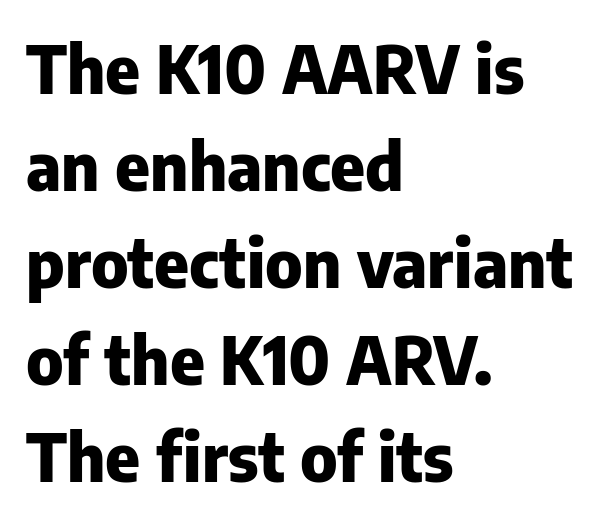
{"serif": "no", "italic": "no", "bold": "yes", "weight": "heavy", "width": "normal", "stroke_contrast": "low", "x_height": "medium", "monospaced": "no", "underline": "no", "align": "left", "line_spacing": "normal", "line_spacing_ratio": 1.47, "letter_spacing": "normal", "letter_spacing_em": 0.0, "glyph_px": 66}
